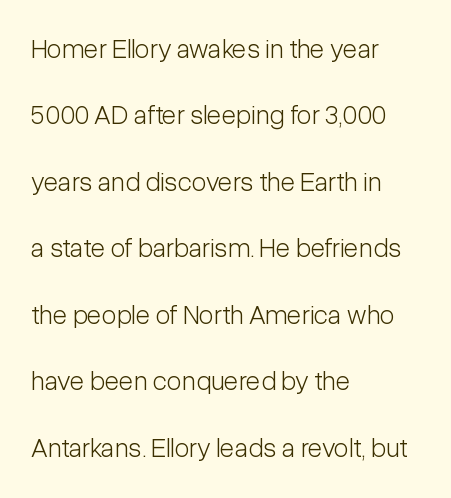
Q: Is the text bold? A: No.
Q: Is the text italic (slanted)? A: No, it is upright.
Q: Is the text underlined? A: No.
Q: How is the paragraph aligned? A: Left-aligned.
Q: Is the spacing between letters normal or unusually wide? A: Normal.
Q: Is the spacing between lines tight, normal or loose? A: Loose.
